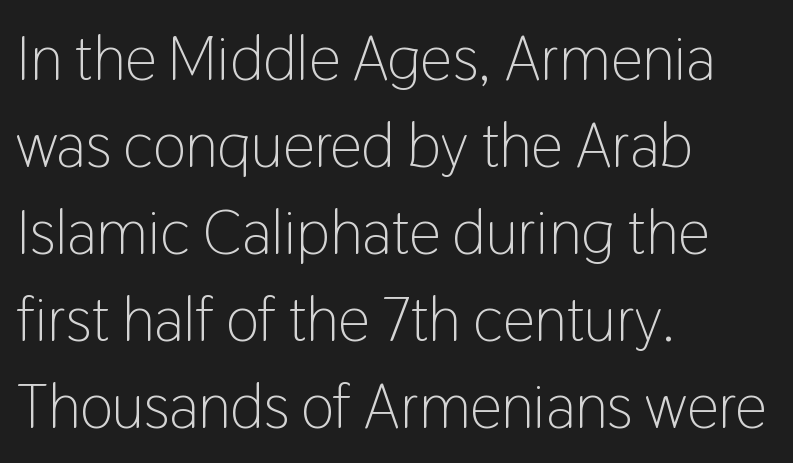
Designer's note — italics off, roman on. Rule under the text: the space is simply empty. Line spacing here is normal. Compared with typical body copy, the letter spacing here is the same. Do the characters align in a grid? No, the font is proportional.
